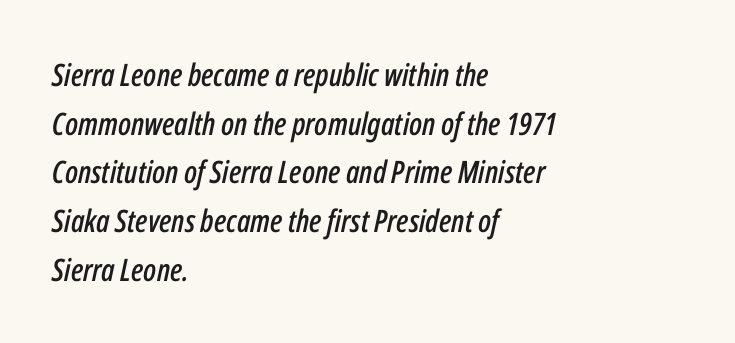
{"italic": "yes", "lean": "right", "slant_degrees": 12, "width": "condensed", "stroke_contrast": "low", "x_height": "medium", "monospaced": "no", "underline": "no", "align": "left", "line_spacing": "normal", "line_spacing_ratio": 1.57, "letter_spacing": "normal", "letter_spacing_em": 0.0, "glyph_px": 31}
